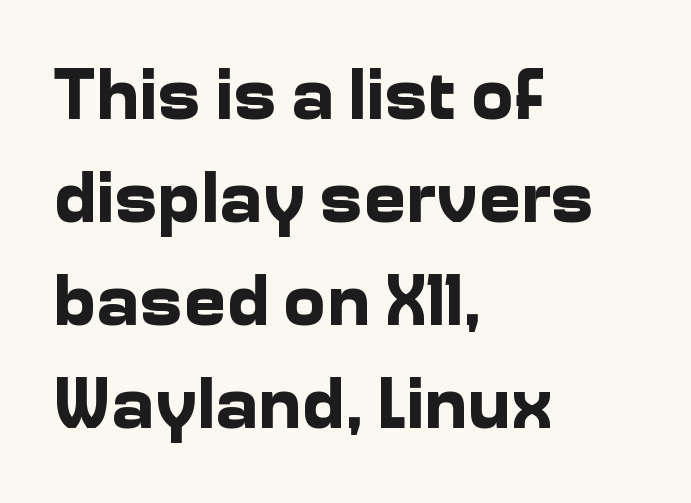
Q: Is the text bold? A: Yes.
Q: Is the text italic (slanted)? A: No, it is upright.
Q: Is the typeface a serif or a sans-serif typeface? A: Sans-serif.
Q: Is the text underlined? A: No.
Q: How is the paragraph aligned? A: Left-aligned.
Q: Is the spacing between letters normal or unusually wide? A: Normal.
Q: Is the spacing between lines tight, normal or loose? A: Normal.
Q: Width (condensed, normal, or wide)? A: Normal.
Q: Stroke contrast? A: Low.
Q: x-height? A: Medium.
Q: Monospaced? A: No.
